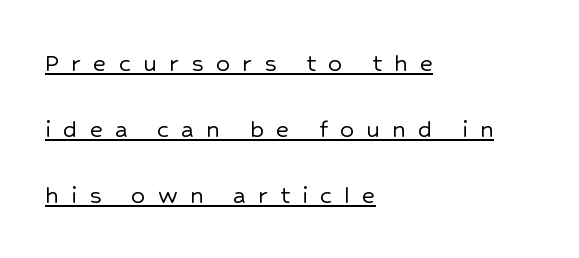
Q: Is the text italic (slanted)? A: No, it is upright.
Q: Is the typeface a serif or a sans-serif typeface? A: Sans-serif.
Q: Is the text underlined? A: Yes.
Q: How is the paragraph aligned? A: Left-aligned.
Q: Is the spacing between letters normal or unusually wide? A: Unusually wide.
Q: Is the spacing between lines tight, normal or loose? A: Loose.
Q: Width (condensed, normal, or wide)? A: Normal.
Q: Stroke contrast? A: Low.
Q: x-height? A: Medium.
Q: Monospaced? A: No.
